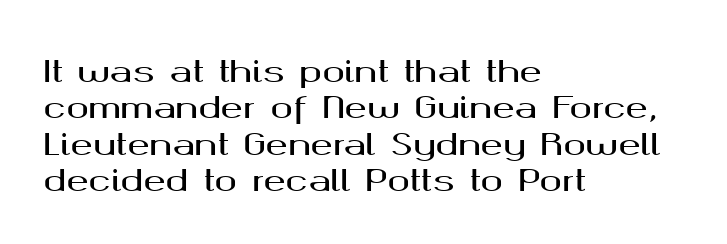
This sample uses a sans-serif face. Anything drawn beneath the words? Only blank space. One-word summary of the alignment: left. Posture: vertical. A typesetter would call this zero additional tracking.
